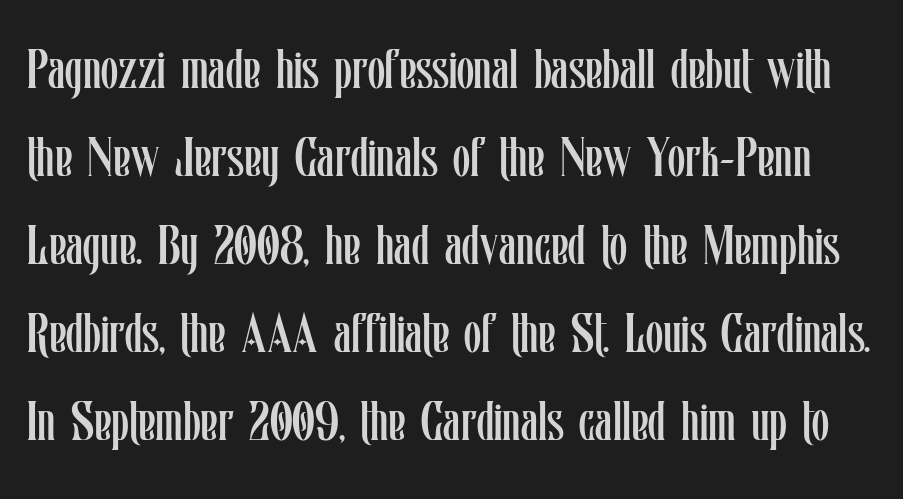
{"italic": "no", "bold": "no", "weight": "regular", "width": "condensed", "stroke_contrast": "low", "x_height": "medium", "monospaced": "no", "underline": "no", "line_spacing": "normal", "line_spacing_ratio": 1.57, "letter_spacing": "normal", "letter_spacing_em": 0.0, "glyph_px": 56}
